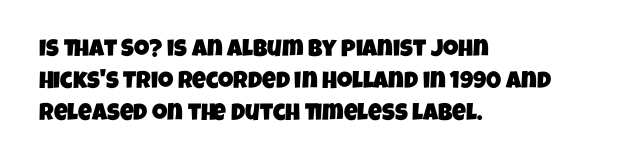
The specimen omits any rule beneath the text block's lines. The setting favours the left margin, as ordinary paragraphs usually do. Vertically, the passage feels balanced, rows spaced as you'd expect. The letterforms sit shoulder to shoulder at normal distance.
